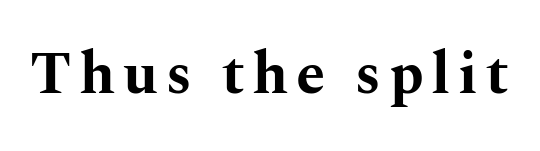
{"serif": "yes", "italic": "no", "bold": "yes", "weight": "bold", "width": "wide", "stroke_contrast": "medium", "x_height": "medium", "monospaced": "no", "underline": "no", "glyph_px": 59}
